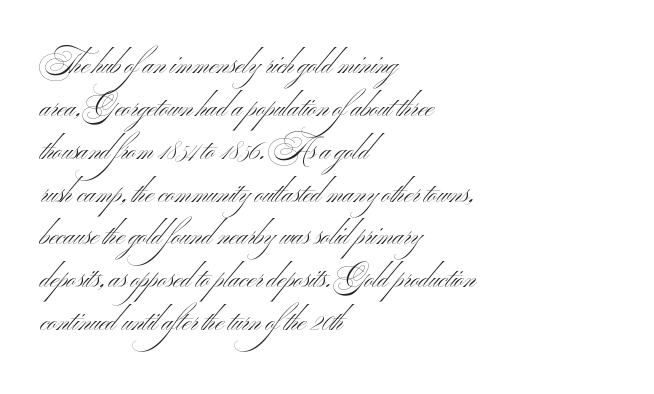
Varying glyph widths throughout — classic text-font behaviour. Unlike a traditional serif, this face leaves its strokes unadorned. The text block is weighted toward the left margin, trailing off unevenly rightward. Type without underlining. A typesetter would call this leading conventional body-copy spacing. These lines keep a tight, regular rhythm from letter to letter.
